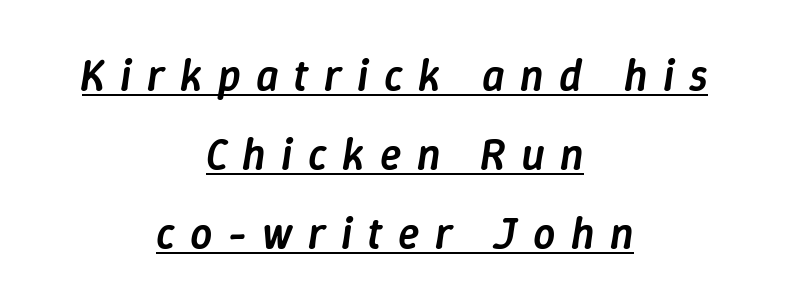
The paragraph shown floats in the horizontal middle. Look at the tracking — it's clearly loosened, letters drifting apart. Think of a printed novel: that variable character pitch is what you see here. The whole block is typeset with a tilt. Each glyph is drawn with semibold strokes, heavier than normal yet not fully bold.
